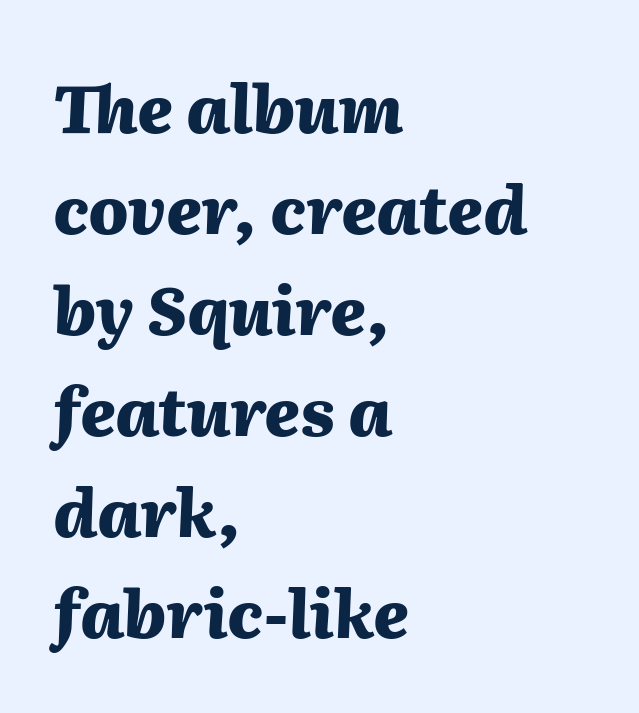
Q: Is the text bold? A: Yes.
Q: Is the text italic (slanted)? A: Yes, it leans right by about 2 degrees.
Q: Is the text underlined? A: No.
Q: How is the paragraph aligned? A: Left-aligned.
Q: Is the spacing between letters normal or unusually wide? A: Normal.
Q: Is the spacing between lines tight, normal or loose? A: Normal.
Q: Width (condensed, normal, or wide)? A: Normal.
Q: Stroke contrast? A: Medium.
Q: x-height? A: Medium.
Q: Monospaced? A: No.
